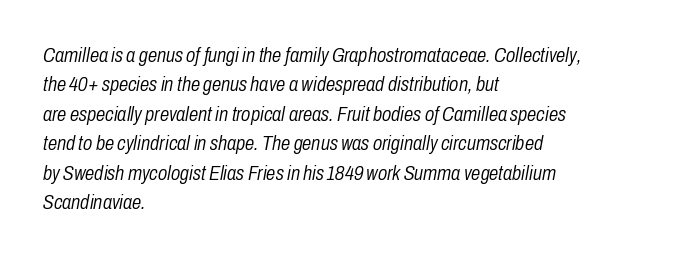
{"italic": "yes", "lean": "right", "slant_degrees": 10, "bold": "no", "underline": "no", "align": "left", "line_spacing": "normal", "line_spacing_ratio": 1.4, "letter_spacing": "normal", "letter_spacing_em": 0.0, "glyph_px": 21}
